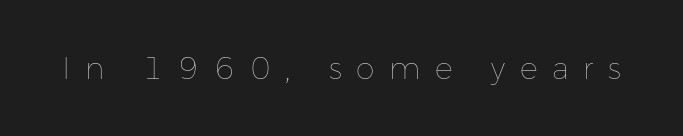
Q: Is the text bold? A: No.
Q: Is the text italic (slanted)? A: No, it is upright.
Q: Is the text underlined? A: No.
Q: Is the spacing between letters normal or unusually wide? A: Unusually wide.
Q: Width (condensed, normal, or wide)? A: Normal.
Q: Stroke contrast? A: Low.
Q: x-height? A: Medium.
Q: Monospaced? A: No.
